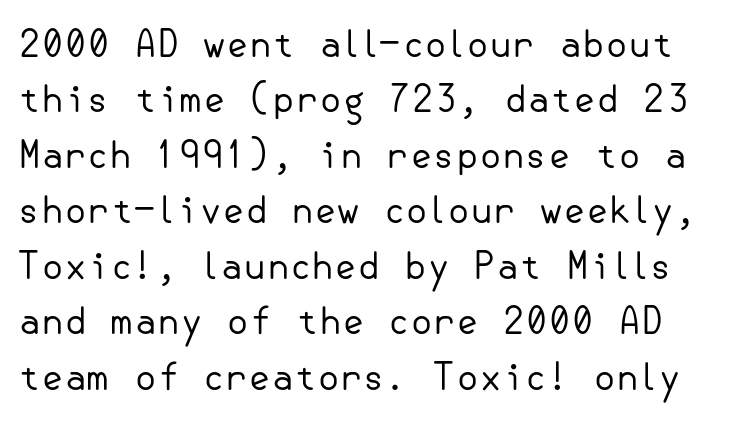
The image shows 37 px regular-weight sans-serif type, upright; set normal line spacing (1.5x), normal letter spacing, not underlined; low stroke contrast and a small x-height.
